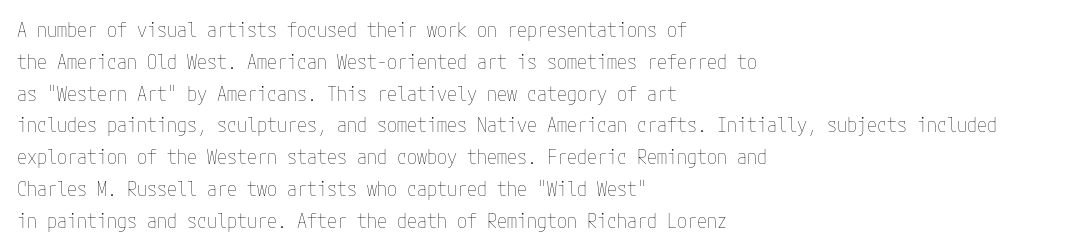
Q: Is the text bold? A: No.
Q: Is the text italic (slanted)? A: No, it is upright.
Q: Is the text underlined? A: No.
Q: How is the paragraph aligned? A: Left-aligned.
Q: Is the spacing between letters normal or unusually wide? A: Normal.
Q: Is the spacing between lines tight, normal or loose? A: Normal.
